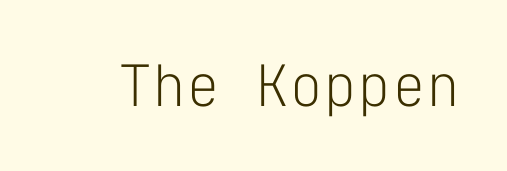
{"serif": "no", "italic": "no", "bold": "no", "weight": "light", "width": "normal", "stroke_contrast": "low", "x_height": "medium", "monospaced": "yes", "underline": "no", "letter_spacing": "normal", "letter_spacing_em": 0.0, "glyph_px": 57}
